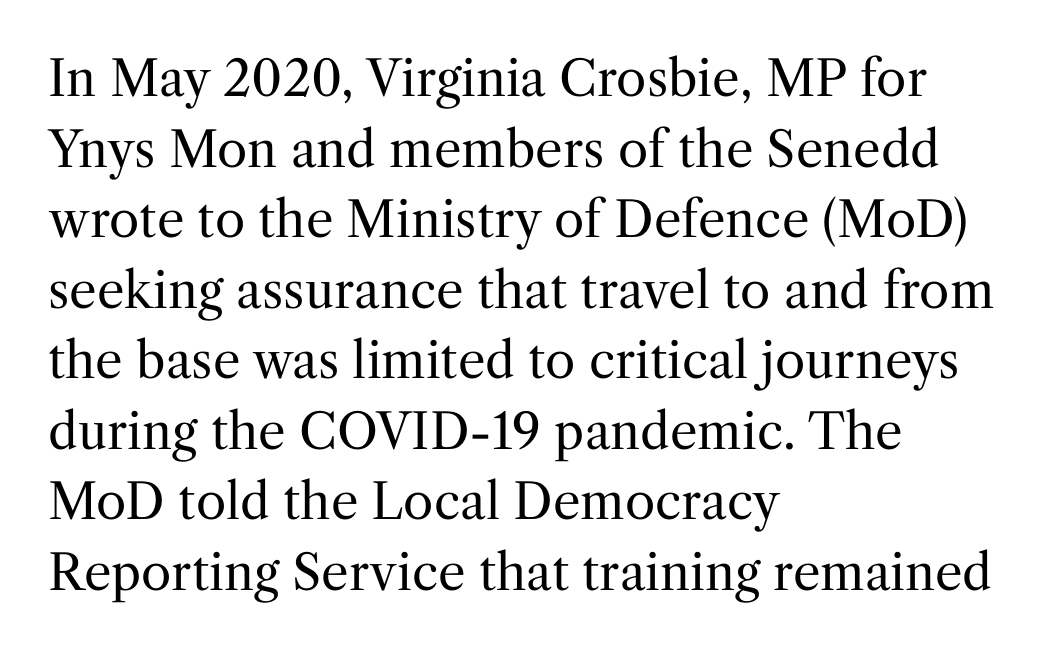
The image shows 49 px regular-weight serif type, upright; set left-aligned, normal line spacing (1.44x), normal letter spacing, not underlined; medium stroke contrast and a medium x-height.
